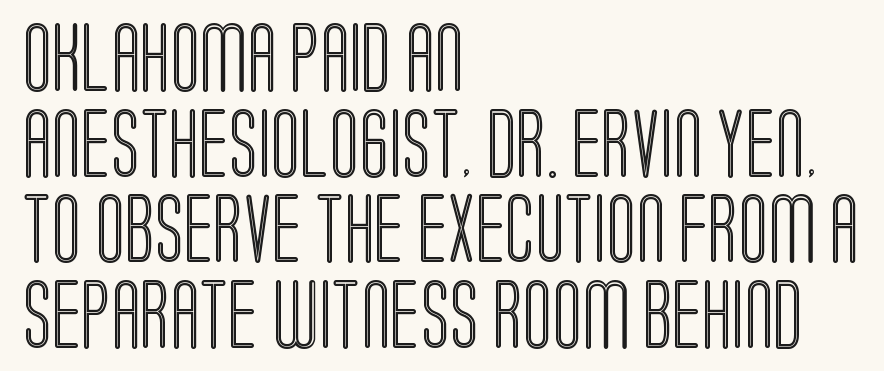
The image shows 69 px condensed type, upright; set left-aligned, line spacing 1.24x, normal letter spacing, not underlined; a large x-height.
